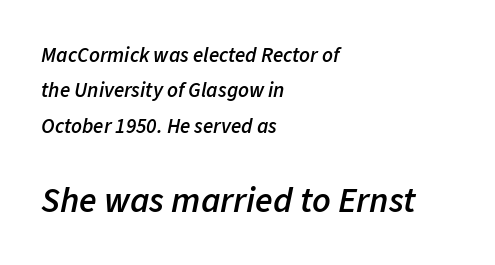
Q: Is the text bold? A: Semi-bold.
Q: Is the text italic (slanted)? A: Yes, it leans right by about 11 degrees.
Q: Is the text underlined? A: No.
Q: How is the paragraph aligned? A: Left-aligned.
Q: Is the spacing between letters normal or unusually wide? A: Normal.
Q: Is the spacing between lines tight, normal or loose? A: Normal.
Q: Which block of text is set in a larger size, the first (top) or the second (bottom)? A: The second (bottom) one.
Q: Width (condensed, normal, or wide)? A: Normal.
Q: Stroke contrast? A: Low.
Q: x-height? A: Medium.
Q: Monospaced? A: No.
